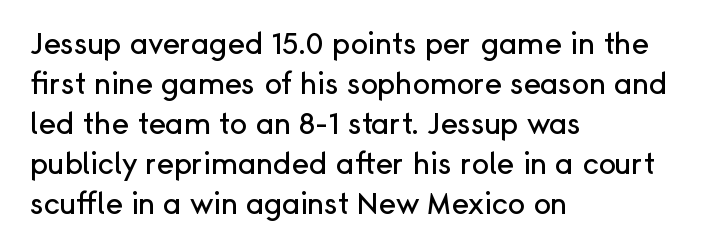
Descenders are the only things crossing below the line. The passage shown is typed in a proportional face where columns would drift. The horizontal fit of the characters is conventional and even. This rendering uses left alignment, leaving the right contour irregular. Regarding leading, the lines here are spaced in the standard way.
